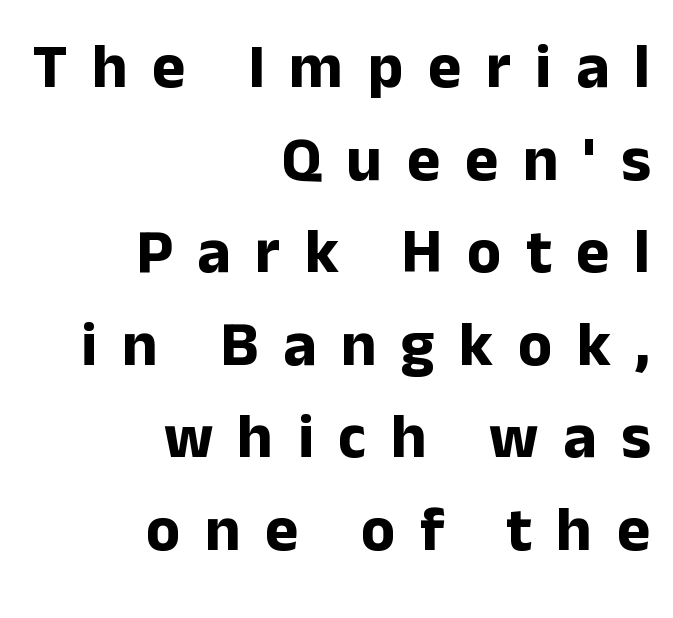
The image shows 63 px bold sans-serif type, upright; set right-aligned, normal line spacing (1.47x), unusually wide letter spacing (+0.39 em), not underlined; low stroke contrast and a medium x-height.
